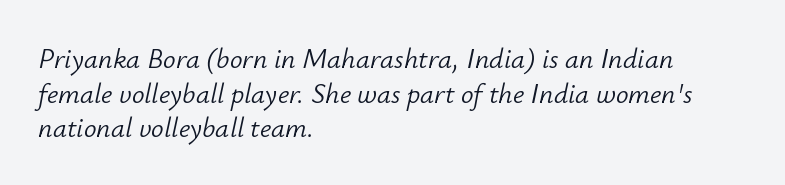
Q: Is the text bold? A: No.
Q: Is the text italic (slanted)? A: Yes, it leans right by about 12 degrees.
Q: Is the text underlined? A: No.
Q: How is the paragraph aligned? A: Left-aligned.
Q: Is the spacing between letters normal or unusually wide? A: Normal.
Q: Width (condensed, normal, or wide)? A: Normal.
Q: Stroke contrast? A: Low.
Q: x-height? A: Small.
Q: Monospaced? A: No.
